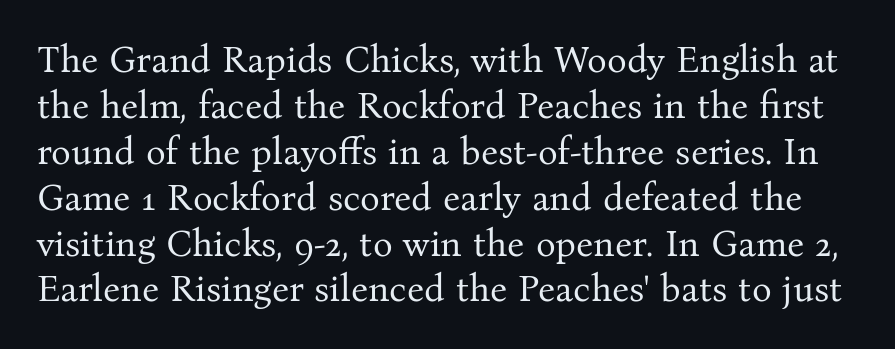
{"serif": "yes", "italic": "no", "bold": "no", "weight": "regular", "width": "normal", "stroke_contrast": "medium", "x_height": "medium", "monospaced": "no", "underline": "no", "line_spacing_ratio": 1.24, "letter_spacing": "normal", "letter_spacing_em": 0.0, "glyph_px": 37}
